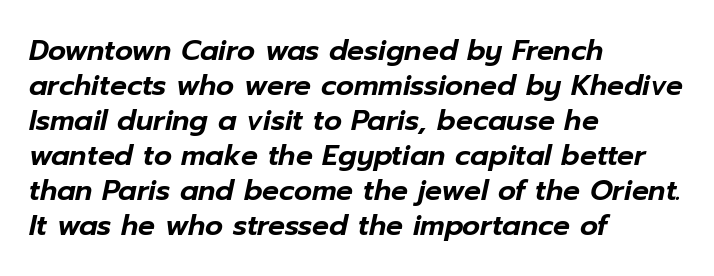
Emphasis-style slanted type is in use. Layout note: lines flush left. Glance below the letters and you will spot only blank space. You could not count columns in this text — the font is proportionally spaced. Words appear dense and cohesive because spacing is normal.
